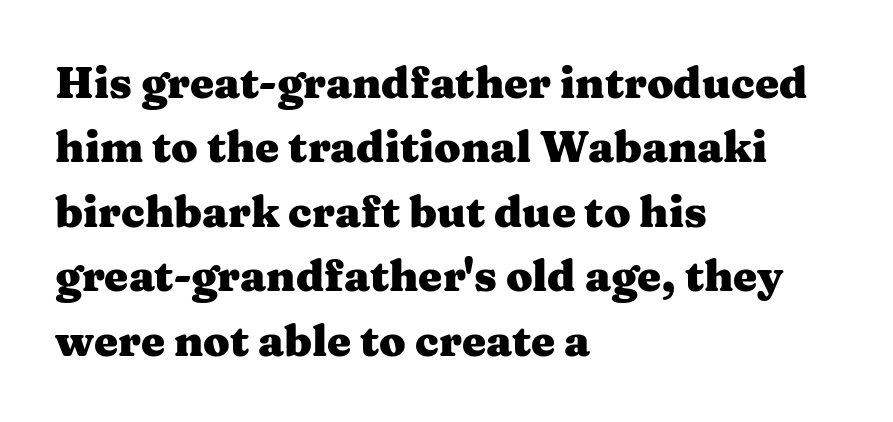
{"serif": "yes", "italic": "no", "bold": "yes", "weight": "heavy", "width": "wide", "stroke_contrast": "medium", "x_height": "medium", "monospaced": "no", "underline": "no", "align": "left", "line_spacing": "normal", "line_spacing_ratio": 1.5, "letter_spacing": "normal", "letter_spacing_em": 0.0, "glyph_px": 43}
